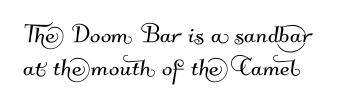
{"serif": "no", "width": "normal", "stroke_contrast": "medium", "x_height": "small", "monospaced": "no", "underline": "no", "line_spacing": "tight", "line_spacing_ratio": 1.05, "letter_spacing": "normal", "letter_spacing_em": 0.0, "glyph_px": 31}
